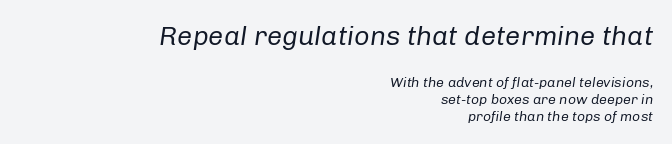
{"italic": "yes", "lean": "right", "slant_degrees": 8, "bold": "no", "underline": "no", "align": "right", "line_spacing_ratio": 1.2, "letter_spacing": "normal", "letter_spacing_em": 0.0, "larger_block": "first", "size_ratio": 1.93, "glyph_px": 27}
